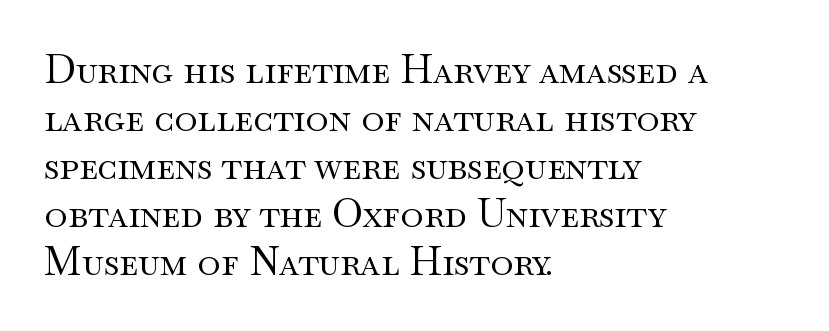
The image shows 39 px regular-weight, wide serif type, upright; set left-aligned, line spacing 1.23x, normal letter spacing, not underlined; medium stroke contrast and a small x-height.
